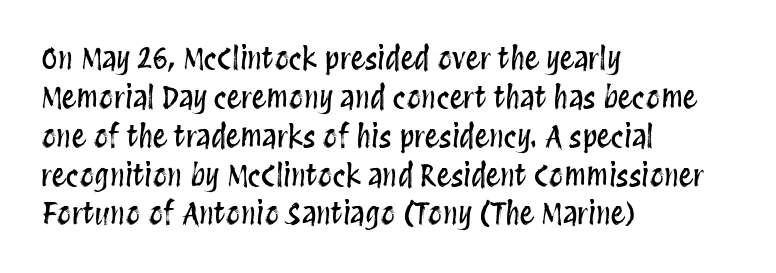
{"italic": "no", "width": "condensed", "stroke_contrast": "medium", "x_height": "large", "monospaced": "no", "underline": "no", "align": "left", "line_spacing": "normal", "line_spacing_ratio": 1.34, "letter_spacing": "normal", "letter_spacing_em": 0.0, "glyph_px": 29}
